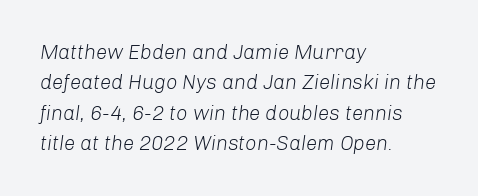
Horizontal bands of white between lines are of average thickness. Looking at the ascenders, they clearly lean. The baseline area is clear. Casual observation: everything's shoved over to the left.
